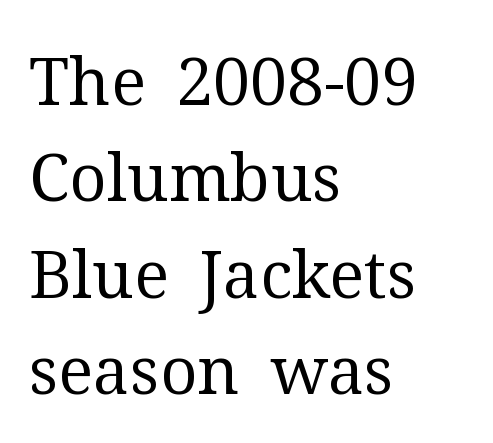
The designer left line spacing at the default. Words appear dense and cohesive because spacing is normal. Nobody drew a line under any word here. Do the characters align in a grid? No, the font is proportional.
